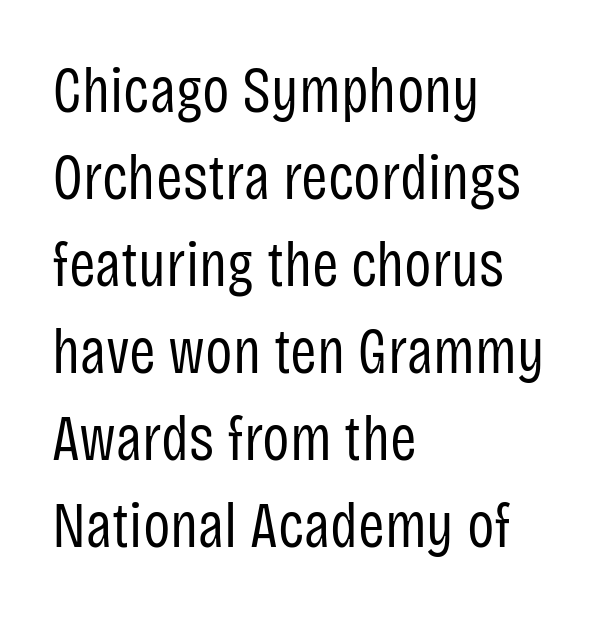
Q: Is the text bold? A: No.
Q: Is the text italic (slanted)? A: No, it is upright.
Q: Is the typeface a serif or a sans-serif typeface? A: Sans-serif.
Q: Is the text underlined? A: No.
Q: How is the paragraph aligned? A: Left-aligned.
Q: Is the spacing between letters normal or unusually wide? A: Normal.
Q: Is the spacing between lines tight, normal or loose? A: Normal.
Q: Width (condensed, normal, or wide)? A: Condensed.
Q: Stroke contrast? A: Low.
Q: x-height? A: Large.
Q: Monospaced? A: No.
